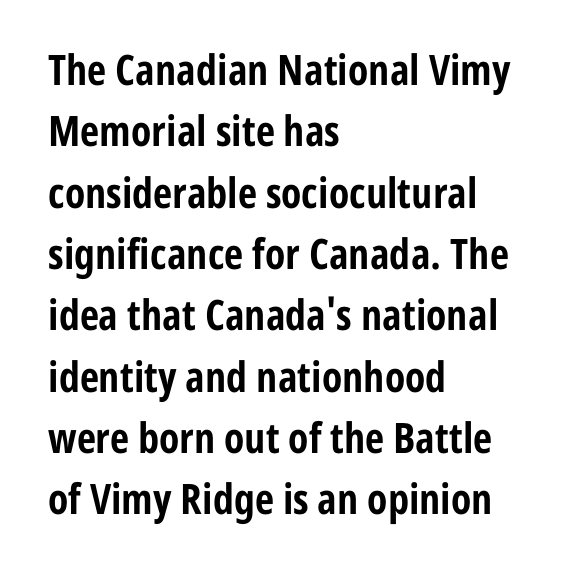
The lettering stays uniformly vertical, giving the passage a roman look. Each line starts at the same left margin while the right side varies. The vertical gap from one line to the next is medium. Each letter keeps its own natural width here, so spacing adapts to shape. Observe the ordinary spacing: letters are neighbours, not strangers. The rendering shows plain stroke endings on the letterforms — a sans-serif design.
